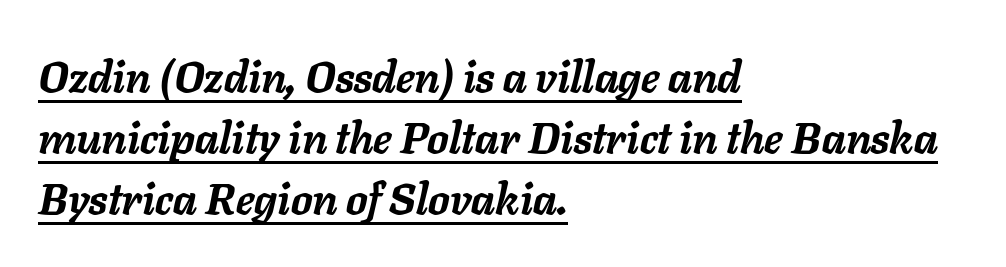
Q: Is the text bold? A: Yes.
Q: Is the text italic (slanted)? A: Yes, it leans right by about 11 degrees.
Q: Is the text underlined? A: Yes.
Q: How is the paragraph aligned? A: Left-aligned.
Q: Is the spacing between letters normal or unusually wide? A: Normal.
Q: Is the spacing between lines tight, normal or loose? A: Normal.
Q: Width (condensed, normal, or wide)? A: Normal.
Q: Stroke contrast? A: Low.
Q: x-height? A: Medium.
Q: Monospaced? A: No.
